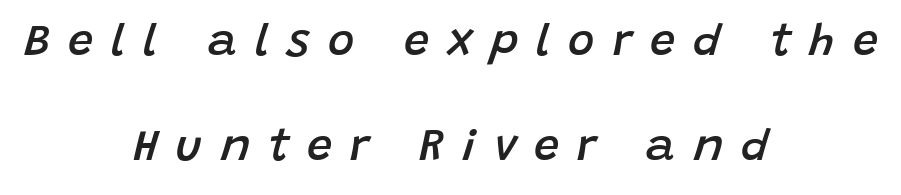
Underline: absent. Style check: oblique. In terms of weight, the rendering is demibold, just under bold. Honestly, the rows look like they've been pulled way apart.
